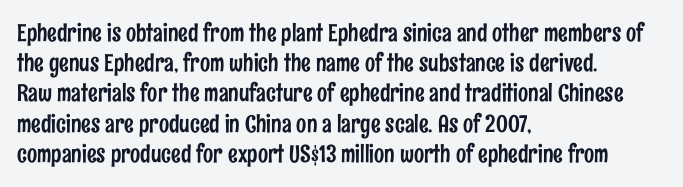
The image shows 24 px text type, upright; set left-aligned, normal line spacing (1.26x), normal letter spacing, not underlined.
